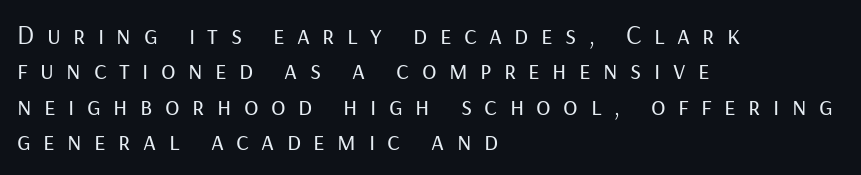
The image shows 27 px text type, upright; set left-aligned, normal line spacing (1.31x), unusually wide letter spacing (+0.46 em), not underlined.
